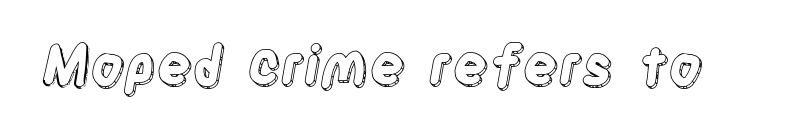
Q: Is the text italic (slanted)? A: Yes.
Q: Is the text underlined? A: No.
Q: Is the spacing between letters normal or unusually wide? A: Normal.
Q: Width (condensed, normal, or wide)? A: Condensed.
Q: x-height? A: Large.
Q: Monospaced? A: No.
